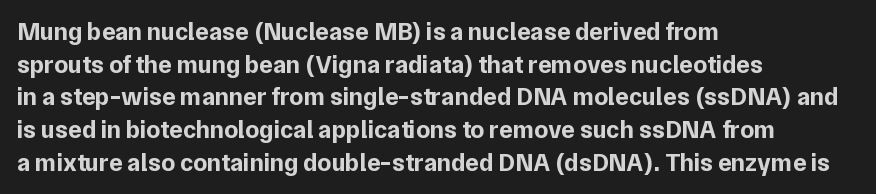
You could call the tracking neutral — neither tight nor loose. Ordinary non-slanted type is in use. Heavy, bold letterforms. Does the copy run flush right? No — it runs flush left. Regular leading.
